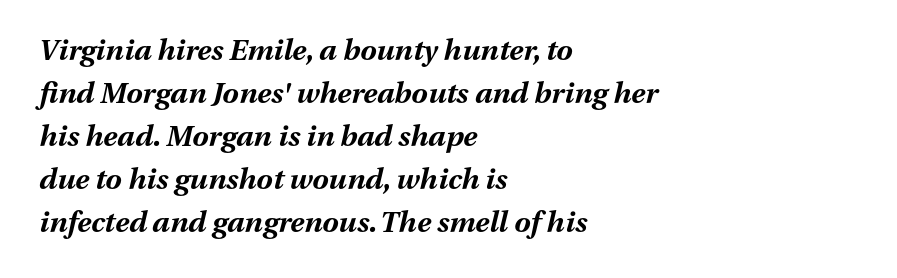
The lines are quadded left. The face used here is rendered with its standard letterfit. Think of a printed novel: that variable character pitch is what you see here. Is the type slanted? Yes — the strokes lean at a clear angle.
